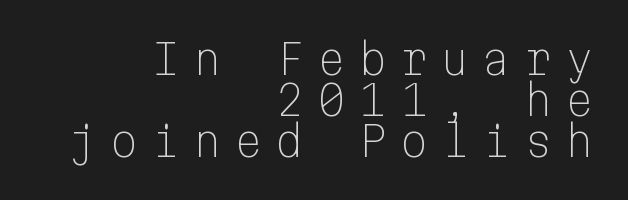
Q: Is the text bold? A: No.
Q: Is the text italic (slanted)? A: No, it is upright.
Q: Is the typeface a serif or a sans-serif typeface? A: Sans-serif.
Q: Is the text underlined? A: No.
Q: How is the paragraph aligned? A: Right-aligned.
Q: Is the spacing between letters normal or unusually wide? A: Unusually wide.
Q: Is the spacing between lines tight, normal or loose? A: Tight.
Q: Width (condensed, normal, or wide)? A: Normal.
Q: Stroke contrast? A: Low.
Q: x-height? A: Medium.
Q: Monospaced? A: Yes.
